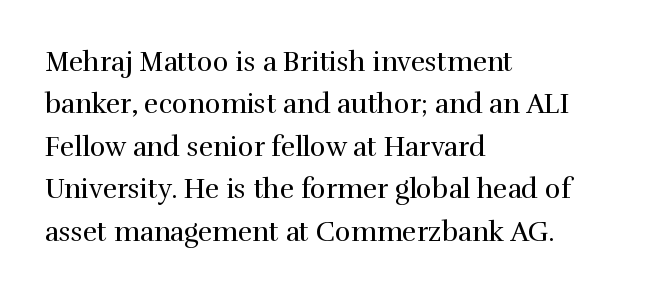
{"italic": "no", "bold": "no", "underline": "no", "align": "left", "line_spacing": "normal", "line_spacing_ratio": 1.57, "letter_spacing": "normal", "letter_spacing_em": 0.0, "glyph_px": 27}
